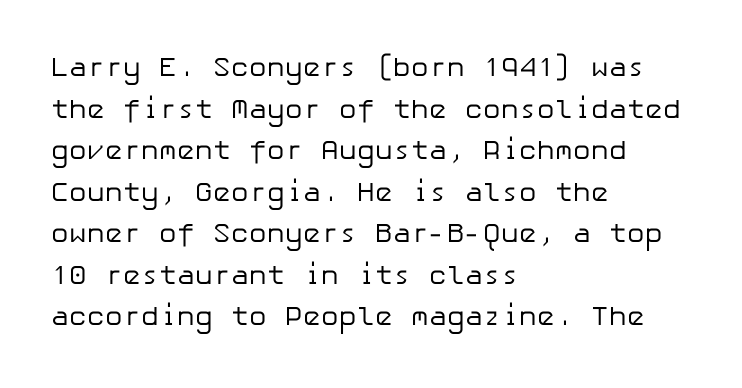
{"italic": "no", "bold": "no", "underline": "no", "align": "left", "line_spacing": "normal", "line_spacing_ratio": 1.54, "letter_spacing": "normal", "letter_spacing_em": 0.0, "glyph_px": 27}
